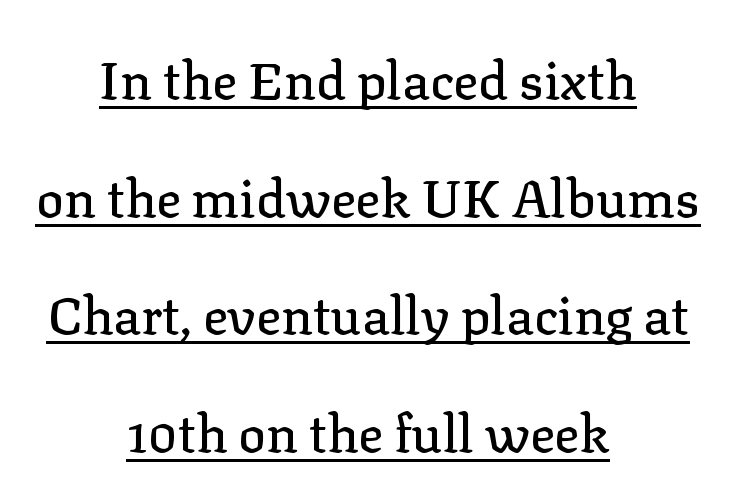
{"serif": "yes", "italic": "no", "width": "normal", "stroke_contrast": "low", "x_height": "medium", "monospaced": "no", "underline": "yes", "align": "center", "line_spacing": "loose", "line_spacing_ratio": 2.26, "letter_spacing": "normal", "letter_spacing_em": 0.0, "glyph_px": 52}
